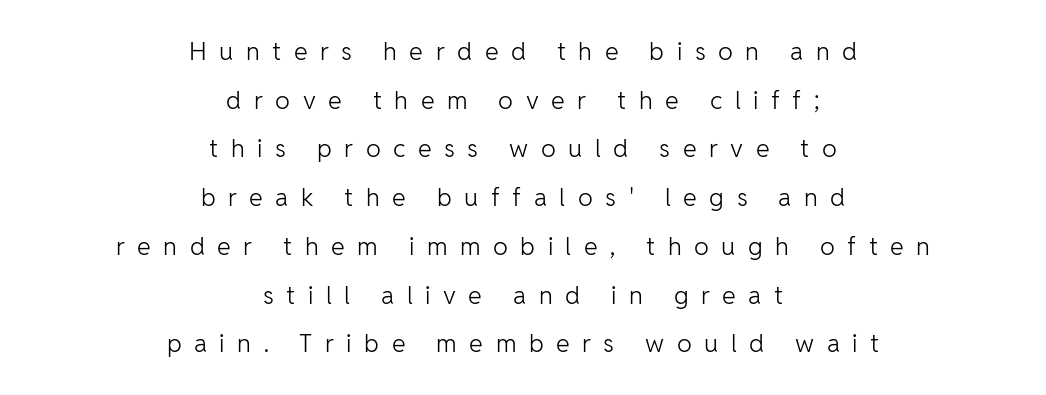
Q: Is the text bold? A: No.
Q: Is the text italic (slanted)? A: No, it is upright.
Q: Is the text underlined? A: No.
Q: How is the paragraph aligned? A: Centered.
Q: Is the spacing between letters normal or unusually wide? A: Unusually wide.
Q: Is the spacing between lines tight, normal or loose? A: Loose.
